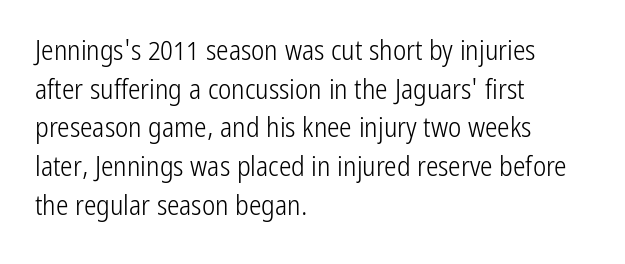
{"serif": "no", "italic": "no", "bold": "no", "weight": "light", "width": "condensed", "stroke_contrast": "low", "x_height": "medium", "monospaced": "no", "underline": "no", "align": "left", "line_spacing": "normal", "line_spacing_ratio": 1.38, "letter_spacing": "normal", "letter_spacing_em": 0.0, "glyph_px": 28}
